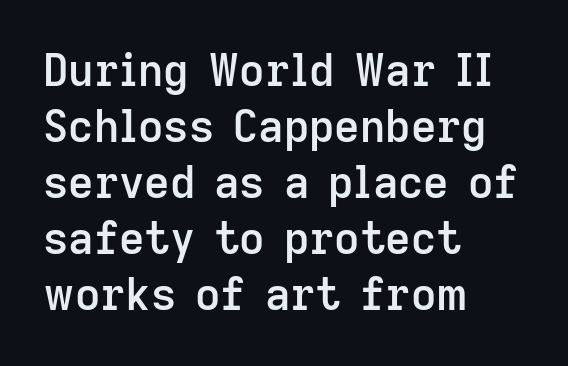
The image shows 44 px semibold sans-serif type, upright; set left-aligned, normal line spacing (1.27x), normal letter spacing, not underlined; low stroke contrast and a medium x-height.
